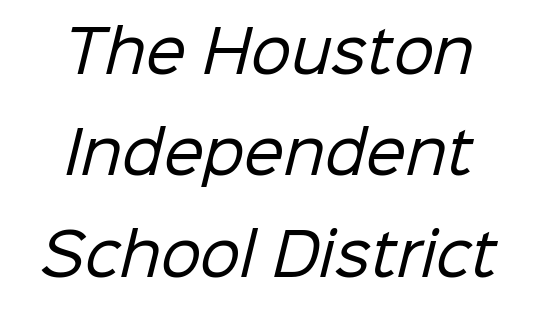
Q: Is the text bold? A: No.
Q: Is the typeface a serif or a sans-serif typeface? A: Sans-serif.
Q: Is the text underlined? A: No.
Q: How is the paragraph aligned? A: Centered.
Q: Is the spacing between letters normal or unusually wide? A: Normal.
Q: Width (condensed, normal, or wide)? A: Normal.
Q: Stroke contrast? A: Low.
Q: x-height? A: Medium.
Q: Monospaced? A: No.
